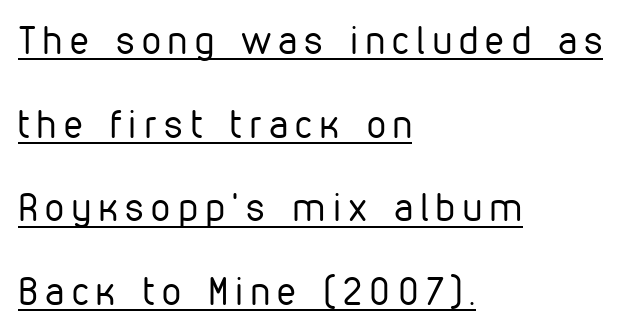
The image shows 38 px regular-weight, condensed sans-serif type, upright; set left-aligned, loose line spacing (2.2x), unusually wide letter spacing (+0.2 em), underlined; low stroke contrast and a medium x-height.
